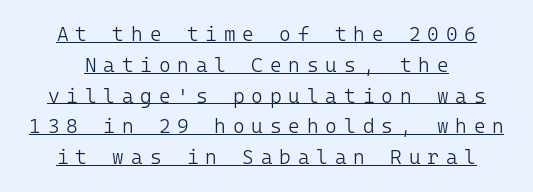
Q: Is the text bold? A: No.
Q: Is the text italic (slanted)? A: No, it is upright.
Q: Is the text underlined? A: Yes.
Q: Is the spacing between letters normal or unusually wide? A: Unusually wide.
Q: Is the spacing between lines tight, normal or loose? A: Normal.
